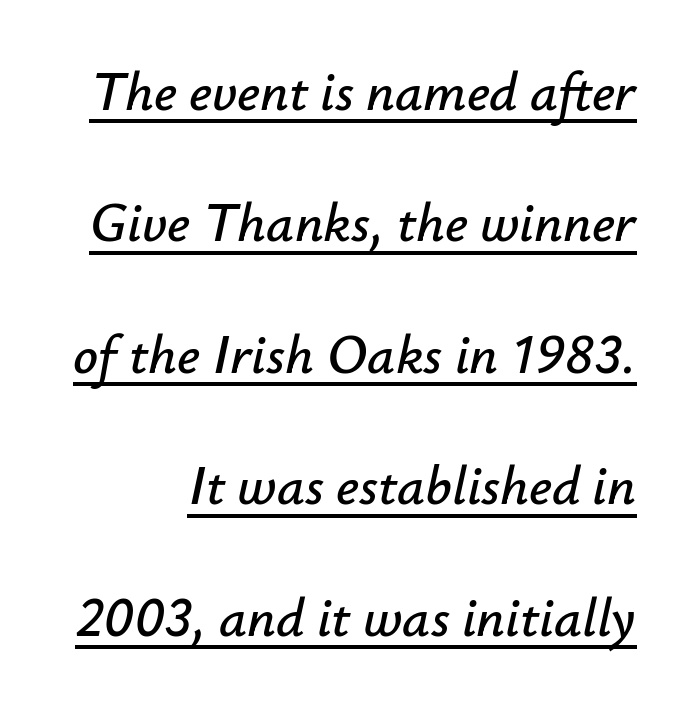
{"italic": "yes", "lean": "right", "slant_degrees": 12, "width": "normal", "stroke_contrast": "low", "x_height": "small", "monospaced": "no", "underline": "yes", "line_spacing": "loose", "line_spacing_ratio": 2.39, "letter_spacing": "normal", "letter_spacing_em": 0.0, "glyph_px": 55}
